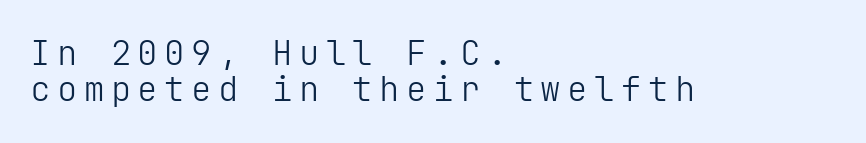
The image shows 34 px light sans-serif type, upright; set left-aligned, tight line spacing (1.07x), not underlined; low stroke contrast and a medium x-height.
